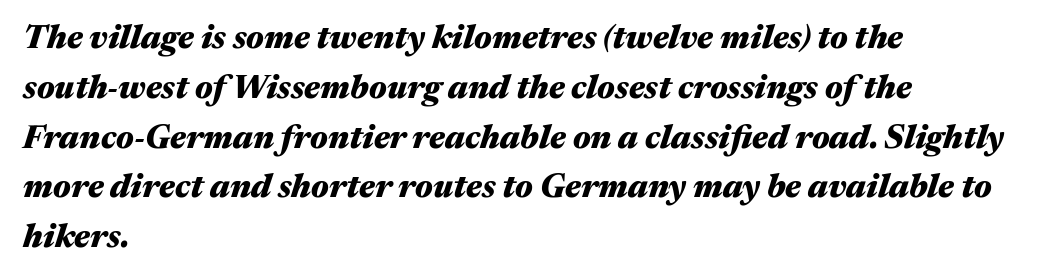
Students, note that the glyphs here touch the page at normal intervals. The passage shown is emphatically bold. Observe the lean: these are italic letterforms. Honestly, the row spacing looks completely unremarkable. Anything drawn beneath the words? Only blank space.
